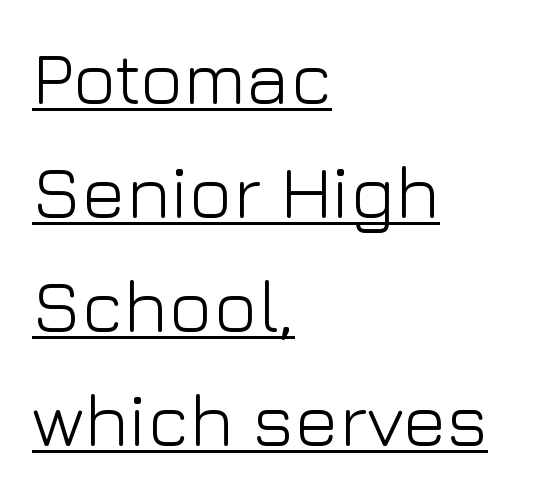
{"serif": "no", "italic": "no", "bold": "no", "weight": "light", "width": "normal", "stroke_contrast": "low", "x_height": "medium", "monospaced": "no", "underline": "yes", "align": "left", "line_spacing": "normal", "line_spacing_ratio": 1.54, "letter_spacing": "normal", "letter_spacing_em": 0.0, "glyph_px": 74}
